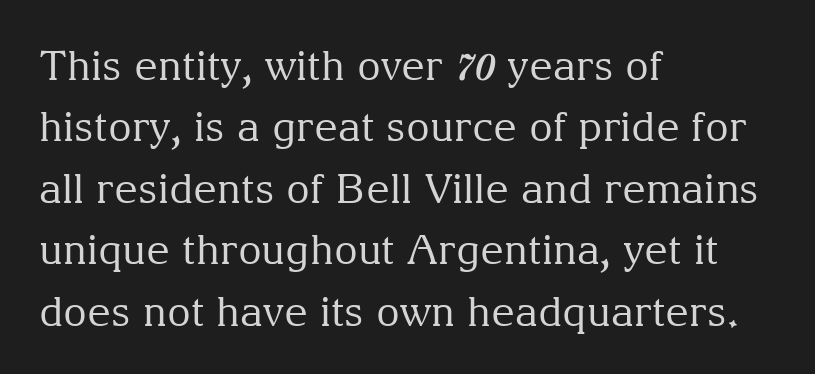
The image shows 41 px regular-weight serif type, upright; set left-aligned, normal line spacing (1.5x), normal letter spacing, not underlined; medium stroke contrast and a medium x-height.
